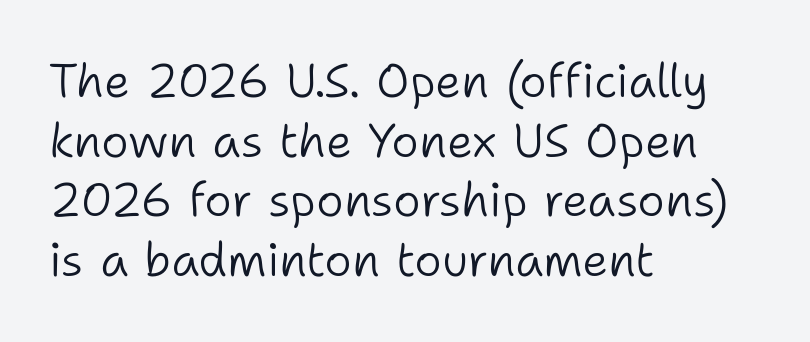
A typesetter would call this leading conventional body-copy spacing. In CSS terms this would be text-align: left. Only glyphs here, with clear space below each row. The tracking reads as untouched default to a designer's eye. The face used here is proportionally spaced, like ordinary book or web type.
